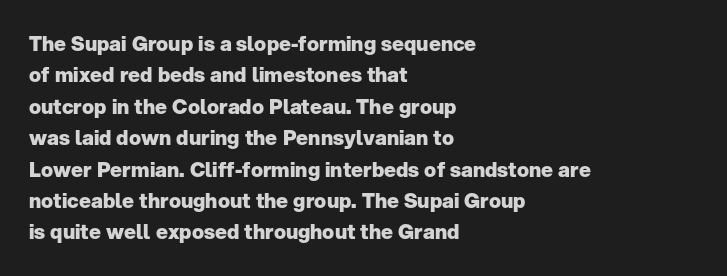
Q: Is the text bold? A: Yes.
Q: Is the text italic (slanted)? A: No, it is upright.
Q: Is the text underlined? A: No.
Q: How is the paragraph aligned? A: Left-aligned.
Q: Is the spacing between letters normal or unusually wide? A: Normal.
Q: Is the spacing between lines tight, normal or loose? A: Normal.
